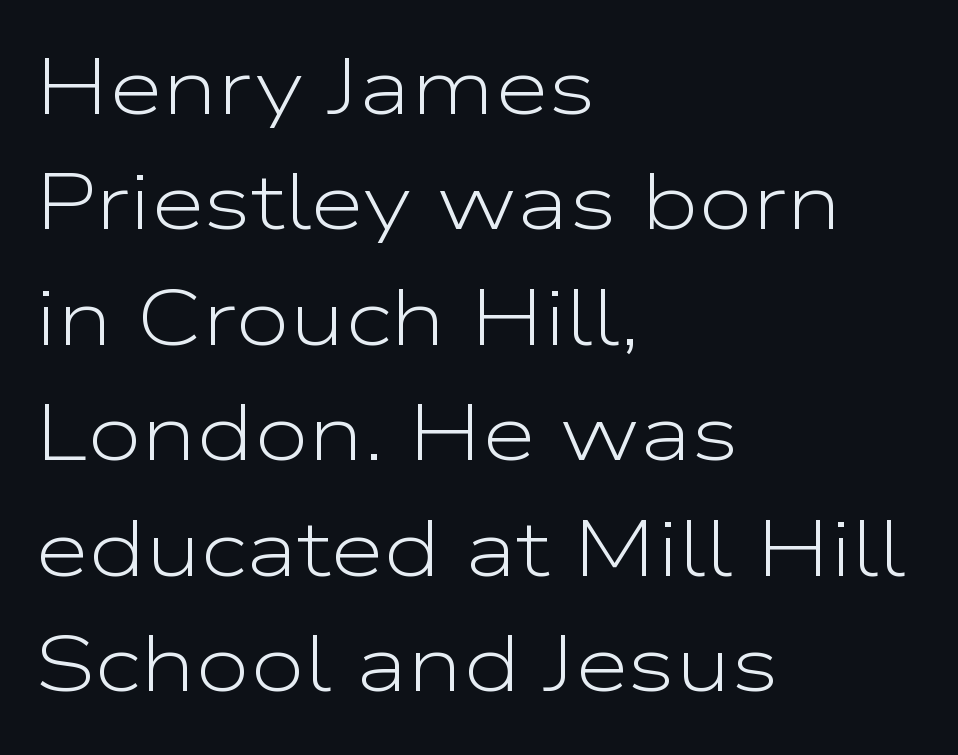
The image shows 78 px light, wide sans-serif type, upright; set left-aligned, normal line spacing (1.48x), normal letter spacing, not underlined; low stroke contrast and a medium x-height.
